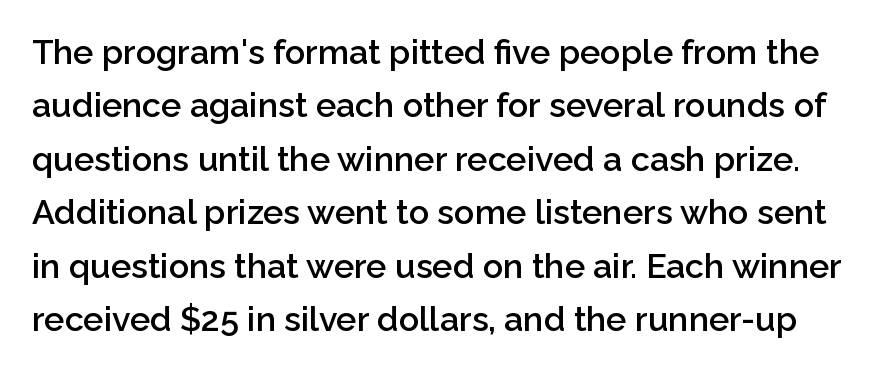
Q: Is the text bold? A: Semi-bold.
Q: Is the text italic (slanted)? A: No, it is upright.
Q: Is the typeface a serif or a sans-serif typeface? A: Sans-serif.
Q: Is the text underlined? A: No.
Q: Is the spacing between letters normal or unusually wide? A: Normal.
Q: Is the spacing between lines tight, normal or loose? A: Normal.
Q: Width (condensed, normal, or wide)? A: Normal.
Q: Stroke contrast? A: Low.
Q: x-height? A: Medium.
Q: Monospaced? A: No.
